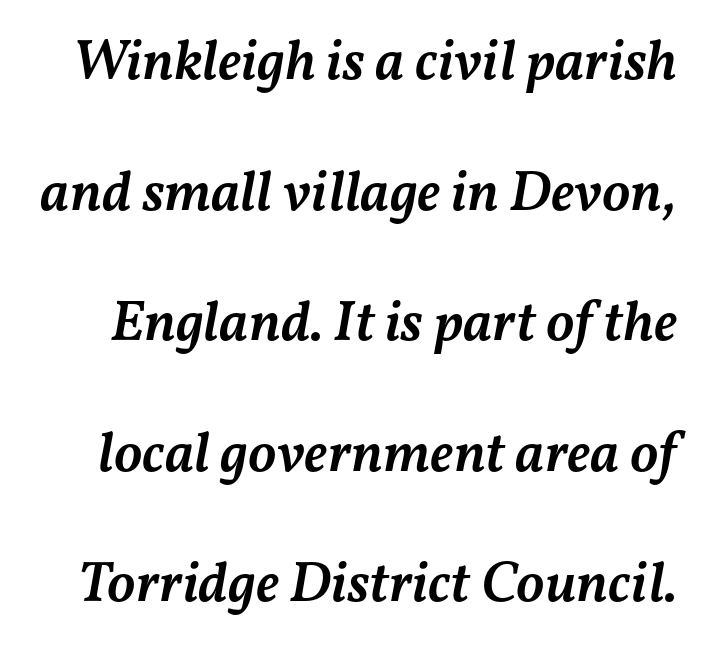
{"italic": "yes", "lean": "right", "slant_degrees": 11, "bold": "semi", "weight": "semibold", "width": "normal", "stroke_contrast": "medium", "x_height": "medium", "monospaced": "no", "underline": "no", "line_spacing": "loose", "line_spacing_ratio": 2.29, "letter_spacing": "normal", "letter_spacing_em": 0.0, "glyph_px": 57}
